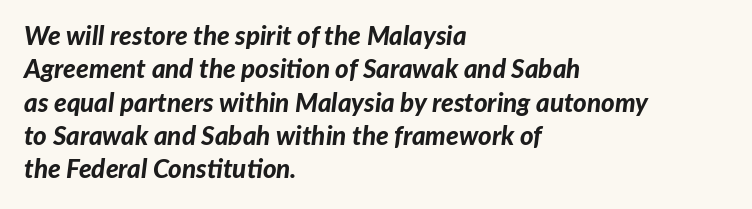
Q: Is the text bold? A: Yes.
Q: Is the text italic (slanted)? A: Yes, it leans right by about 7 degrees.
Q: Is the text underlined? A: No.
Q: How is the paragraph aligned? A: Left-aligned.
Q: Is the spacing between letters normal or unusually wide? A: Normal.
Q: Is the spacing between lines tight, normal or loose? A: Normal.
